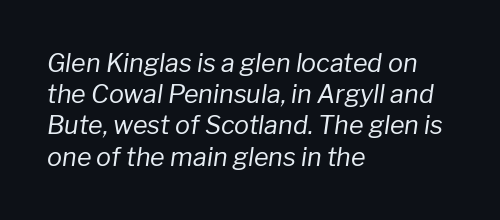
The image shows 25 px text type, italic (leaning right); set left-aligned, normal line spacing (1.25x), normal letter spacing, not underlined.
